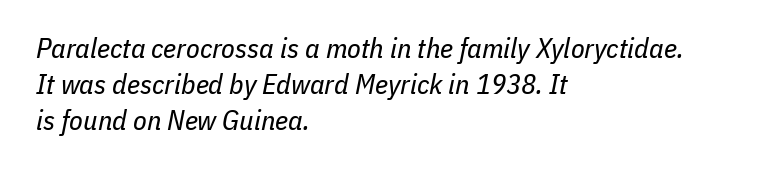
Q: Is the text bold? A: No.
Q: Is the text italic (slanted)? A: Yes, it leans right by about 11 degrees.
Q: Is the text underlined? A: No.
Q: How is the paragraph aligned? A: Left-aligned.
Q: Is the spacing between letters normal or unusually wide? A: Normal.
Q: Is the spacing between lines tight, normal or loose? A: Normal.
Q: Width (condensed, normal, or wide)? A: Condensed.
Q: Stroke contrast? A: Low.
Q: x-height? A: Medium.
Q: Monospaced? A: No.
